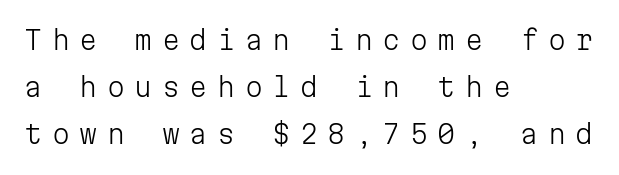
{"italic": "no", "bold": "no", "underline": "no", "align": "left", "line_spacing_ratio": 1.81, "letter_spacing": "wide", "letter_spacing_em": 0.36, "glyph_px": 26}
